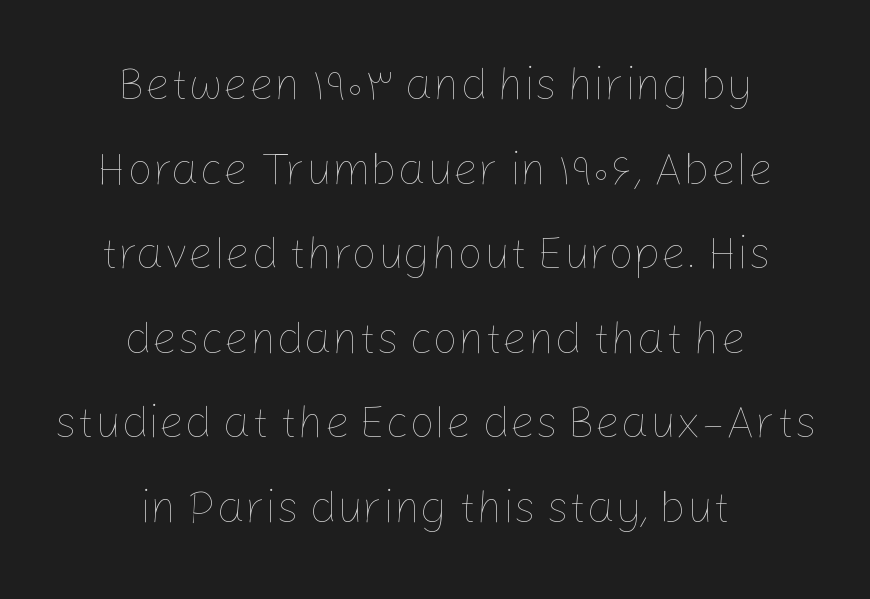
Q: Is the text bold? A: No.
Q: Is the text italic (slanted)? A: No, it is upright.
Q: Is the text underlined? A: No.
Q: How is the paragraph aligned? A: Centered.
Q: Is the spacing between letters normal or unusually wide? A: Normal.
Q: Width (condensed, normal, or wide)? A: Normal.
Q: Stroke contrast? A: Low.
Q: x-height? A: Medium.
Q: Monospaced? A: No.
